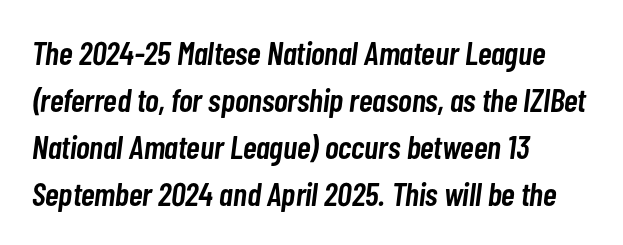
Q: Is the text bold? A: Semi-bold.
Q: Is the text italic (slanted)? A: Yes, it leans right by about 7 degrees.
Q: Is the text underlined? A: No.
Q: How is the paragraph aligned? A: Left-aligned.
Q: Is the spacing between letters normal or unusually wide? A: Normal.
Q: Is the spacing between lines tight, normal or loose? A: Normal.
Q: Width (condensed, normal, or wide)? A: Condensed.
Q: Stroke contrast? A: Low.
Q: x-height? A: Medium.
Q: Monospaced? A: No.
